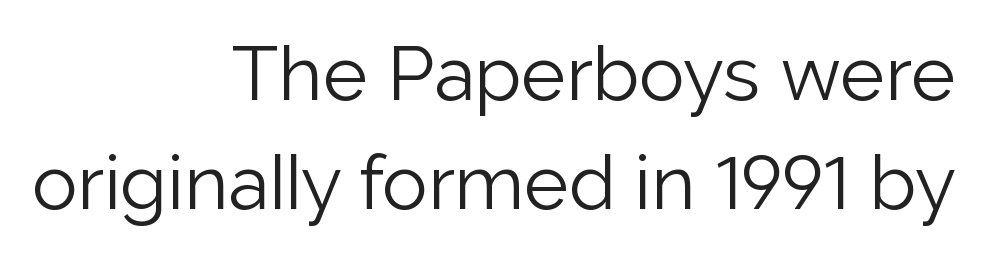
Q: Is the text bold? A: No.
Q: Is the text italic (slanted)? A: No, it is upright.
Q: Is the typeface a serif or a sans-serif typeface? A: Sans-serif.
Q: Is the text underlined? A: No.
Q: How is the paragraph aligned? A: Right-aligned.
Q: Is the spacing between letters normal or unusually wide? A: Normal.
Q: Is the spacing between lines tight, normal or loose? A: Normal.
Q: Width (condensed, normal, or wide)? A: Normal.
Q: Stroke contrast? A: Low.
Q: x-height? A: Medium.
Q: Monospaced? A: No.
